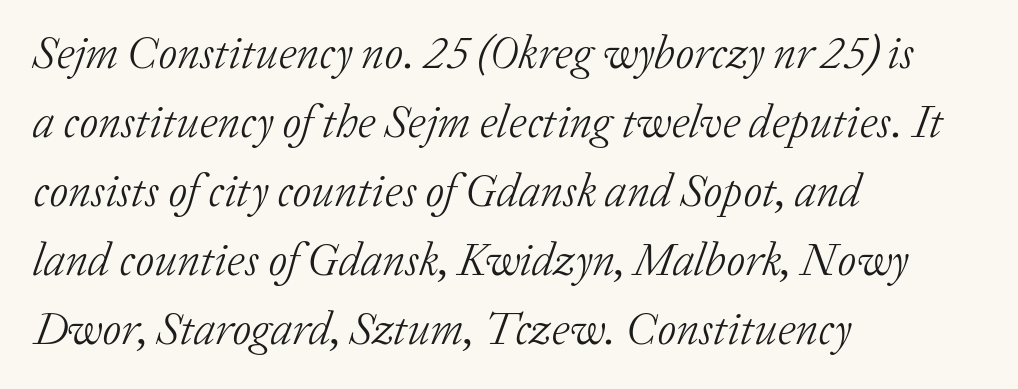
{"serif": "yes", "italic": "yes", "lean": "right", "slant_degrees": 20, "bold": "no", "weight": "light", "width": "normal", "stroke_contrast": "low", "x_height": "medium", "monospaced": "no", "underline": "no", "align": "left", "line_spacing": "normal", "line_spacing_ratio": 1.5, "letter_spacing": "normal", "letter_spacing_em": 0.0, "glyph_px": 46}
